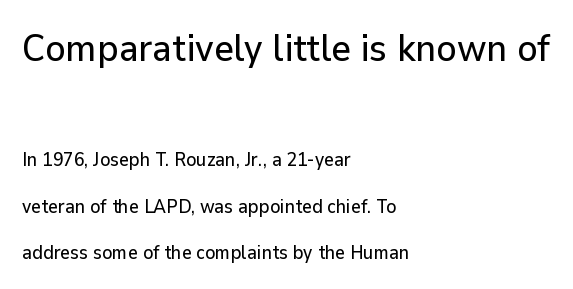
Italic: no, the glyphs are upright roman. Regarding serifs, this sample does without them. Anything drawn beneath the words? Only blank space. Each word holds together tightly as a unit, with standard inter-letter gaps. Horizontal alignment here is leftward, the default for most running prose. Larger block? The one above; the one below is distinctly smaller.
